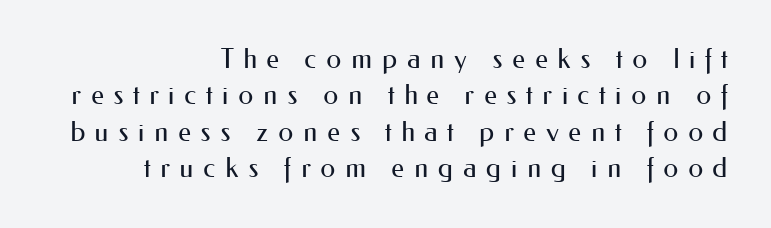
The image shows 27 px text type, upright; set right-aligned, normal line spacing (1.35x), unusually wide letter spacing (+0.35 em), not underlined.
